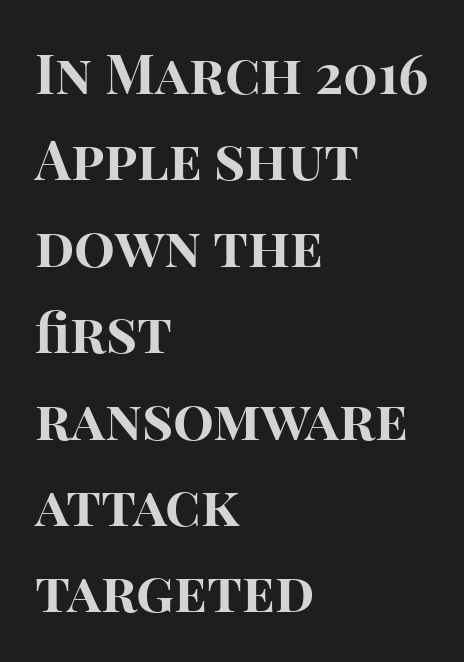
A typesetter would label this face a sans. When letters stand straight like this, we call the style roman or upright. Vertical spacing — default. Words appear dense and cohesive because spacing is normal. The lines are quadded left. Honestly, there is no underline to notice here at all.
